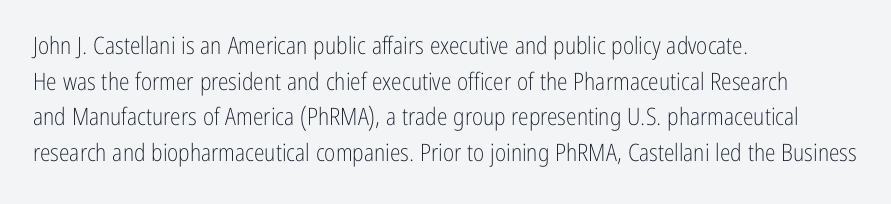
Q: Is the text bold? A: No.
Q: Is the text italic (slanted)? A: No, it is upright.
Q: Is the text underlined? A: No.
Q: How is the paragraph aligned? A: Left-aligned.
Q: Is the spacing between letters normal or unusually wide? A: Normal.
Q: Is the spacing between lines tight, normal or loose? A: Normal.
